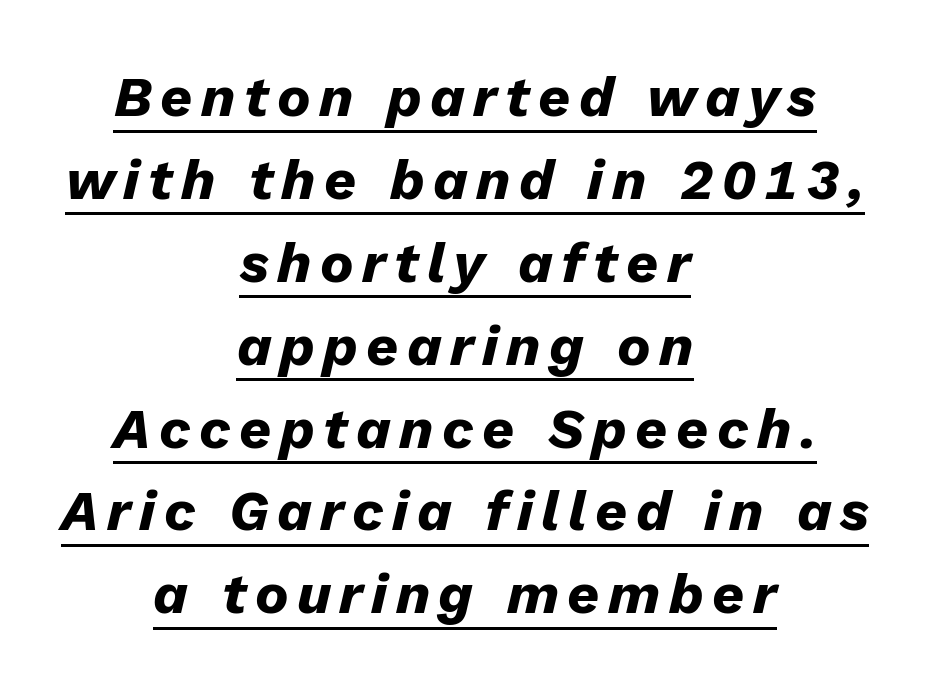
The image shows 56 px heavy type, italic (leaning right); set centered, normal line spacing (1.48x), underlined; low stroke contrast and a medium x-height.
